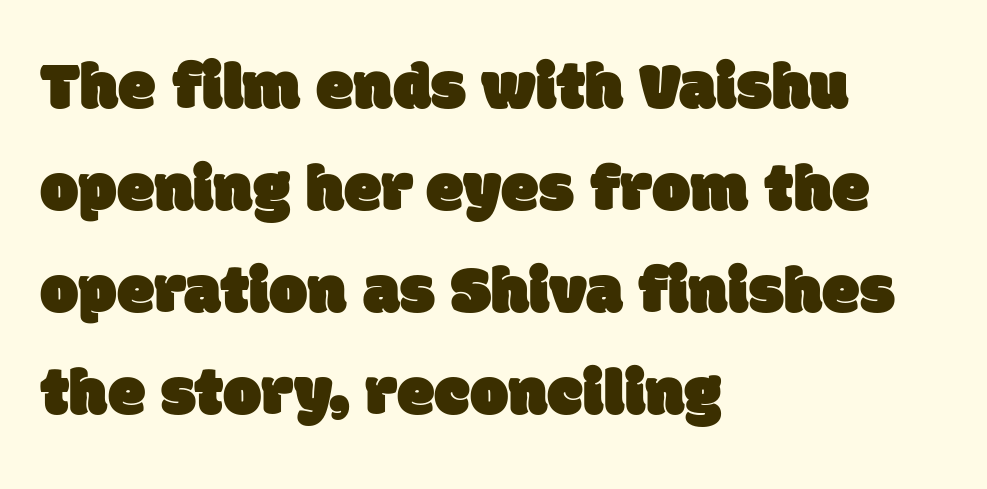
Default kerning and tracking; the words read as compact shapes. Spacing verdict: proportional, widths tailored to each character. The glyphs are unaccompanied by any horizontal stroke below them. Visually the block forms a straight wall on the left and a jagged coastline on the right. These lines sit exactly where default settings would place them. Regarding serifs, this sample does without them.
